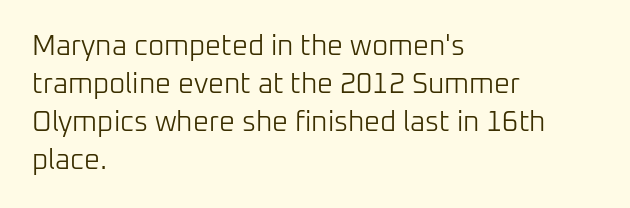
The type family on display is of the sans-serif kind. Stems here are at most as thick as an everyday book face. Which margin do the lines hug? The left one — the right edge is uneven. Looks like regular typesetting: each glyph gets only the width it needs. Reading down the column, the eye jumps a familiar distance to each next line. Observe the ordinary spacing: letters are neighbours, not strangers.
